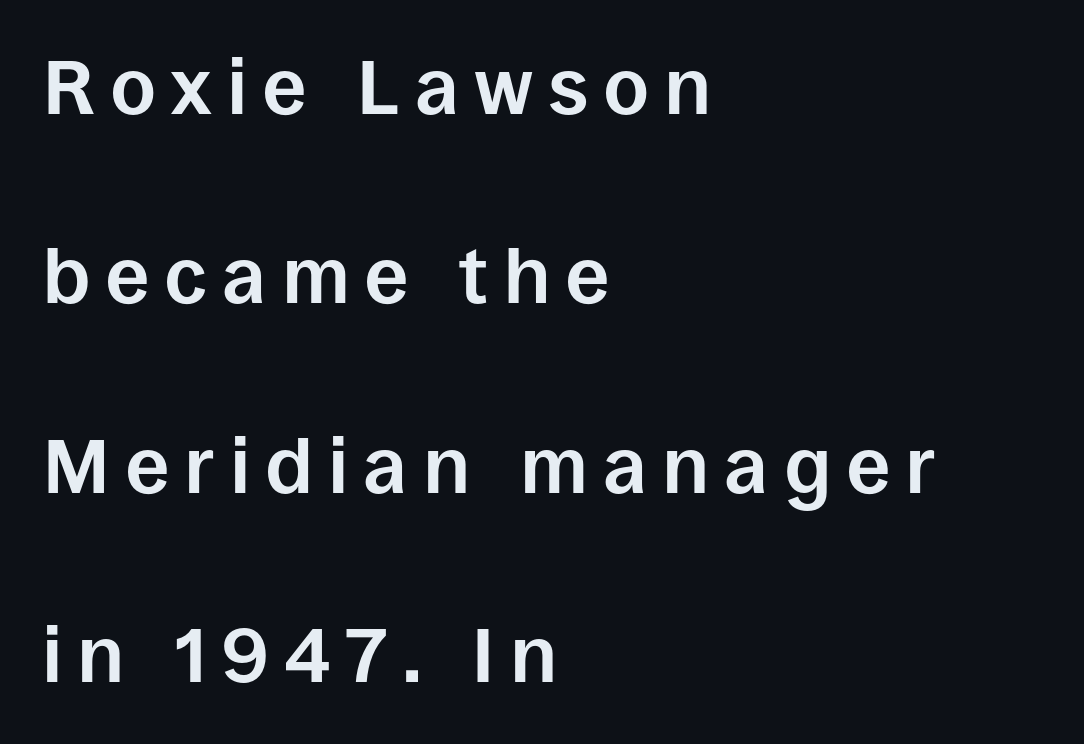
{"serif": "no", "italic": "no", "bold": "yes", "weight": "bold", "width": "normal", "stroke_contrast": "low", "x_height": "large", "monospaced": "no", "underline": "no", "align": "left", "line_spacing": "loose", "line_spacing_ratio": 2.46, "letter_spacing": "wide", "letter_spacing_em": 0.21, "glyph_px": 77}
